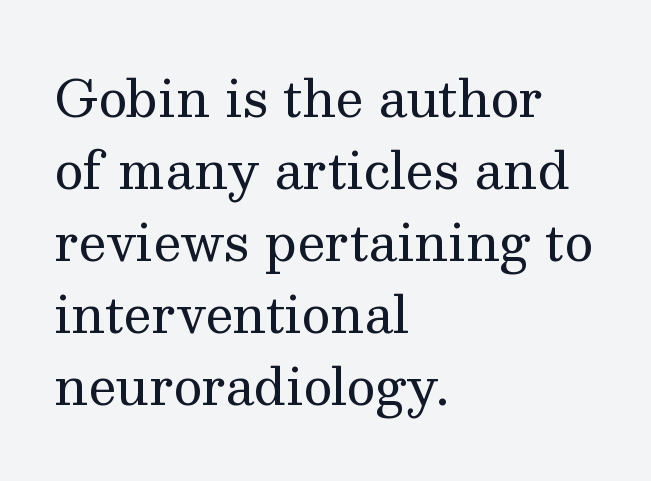
The image shows 50 px regular-weight serif type, upright; set left-aligned, normal line spacing (1.44x), normal letter spacing, not underlined; medium stroke contrast and a medium x-height.
